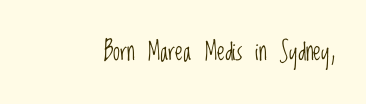
Q: Is the text bold? A: No.
Q: Is the text italic (slanted)? A: No, it is upright.
Q: Is the text underlined? A: No.
Q: Is the spacing between letters normal or unusually wide? A: Normal.
